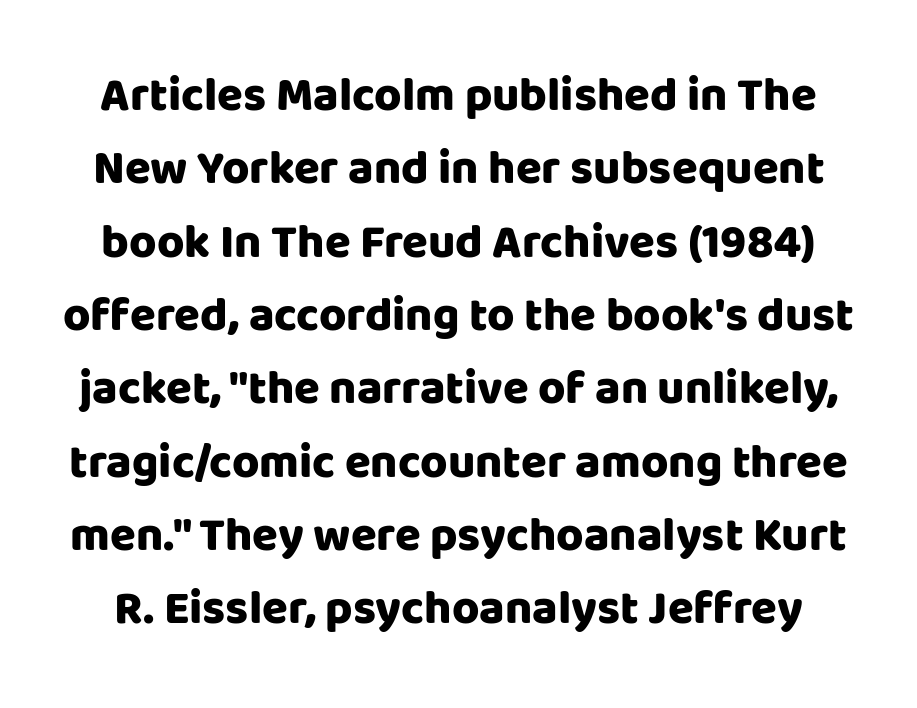
{"serif": "no", "italic": "no", "bold": "yes", "weight": "heavy", "width": "normal", "stroke_contrast": "low", "x_height": "large", "monospaced": "no", "underline": "no", "line_spacing": "normal", "line_spacing_ratio": 1.56, "letter_spacing": "normal", "letter_spacing_em": 0.0, "glyph_px": 47}
